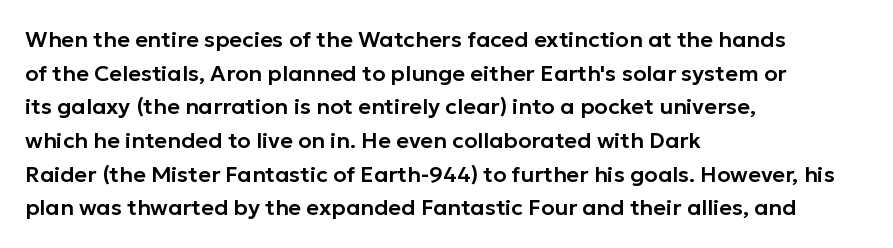
One glance says typical: line gaps are just what's usual. The letters stand upright; this is a roman face. The gap between lines stays unmarked. These lines keep a tight, regular rhythm from letter to letter. Casual observation: everything's shoved over to the left.
